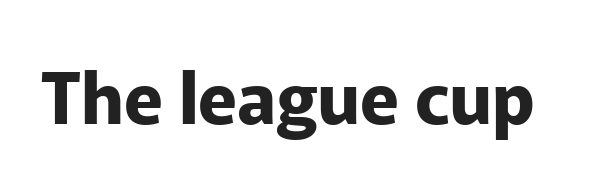
{"serif": "no", "italic": "no", "bold": "yes", "weight": "bold", "width": "normal", "stroke_contrast": "low", "x_height": "medium", "monospaced": "no", "underline": "no", "letter_spacing": "normal", "letter_spacing_em": 0.0, "glyph_px": 71}
